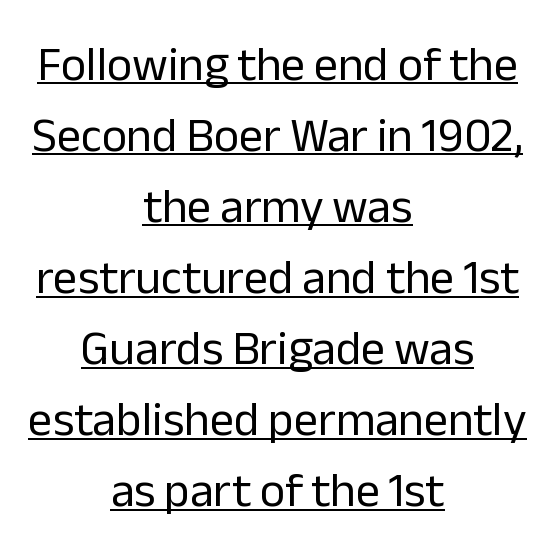
The image shows 48 px regular-weight sans-serif type, upright; set centered, normal line spacing (1.48x), normal letter spacing, underlined; low stroke contrast and a medium x-height.
